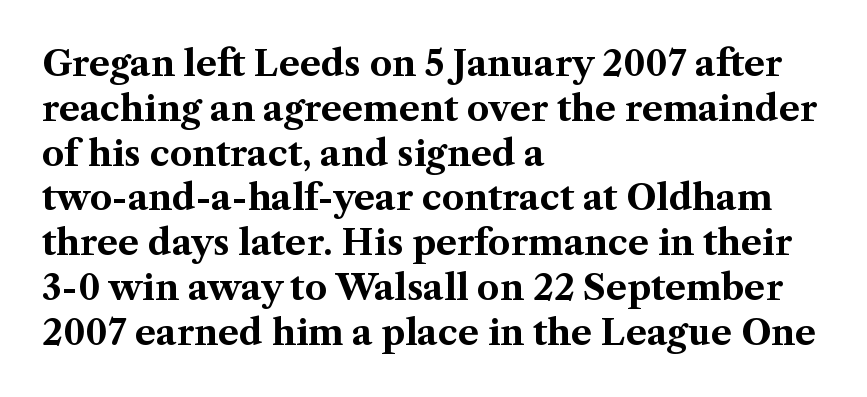
{"serif": "yes", "italic": "no", "bold": "yes", "weight": "bold", "width": "normal", "stroke_contrast": "medium", "x_height": "medium", "monospaced": "no", "underline": "no", "align": "left", "line_spacing": "normal", "line_spacing_ratio": 1.28, "letter_spacing": "normal", "letter_spacing_em": 0.0, "glyph_px": 35}
